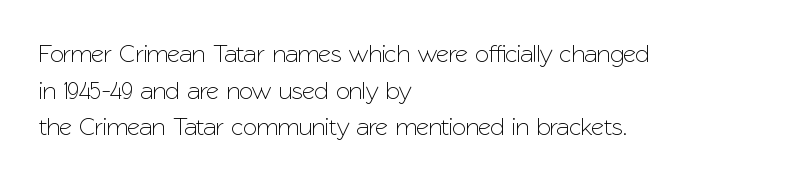
{"italic": "no", "underline": "no", "align": "left", "line_spacing": "normal", "line_spacing_ratio": 1.47, "letter_spacing": "normal", "letter_spacing_em": 0.0, "glyph_px": 25}
